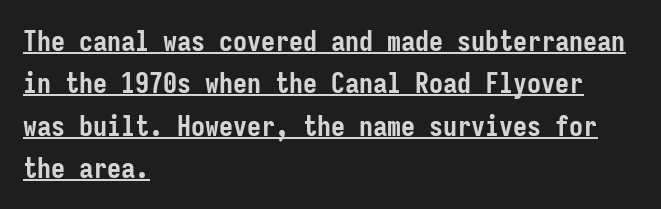
The image shows 28 px semibold, condensed sans-serif type, upright, monospaced; set left-aligned, normal line spacing (1.51x), normal letter spacing, underlined; low stroke contrast and a medium x-height.
